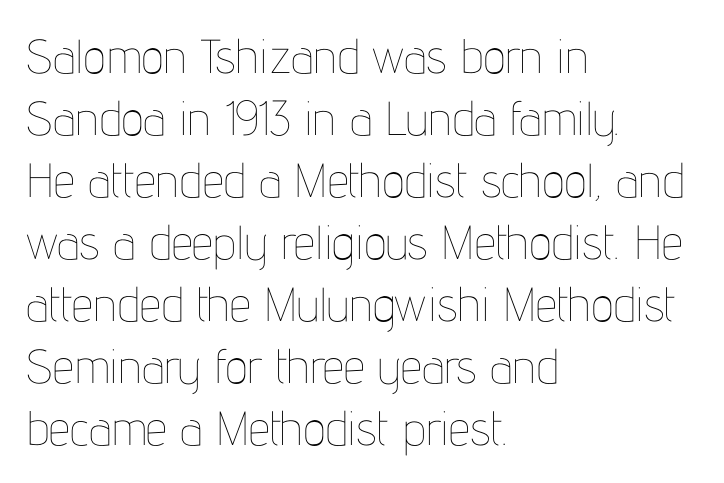
{"italic": "no", "bold": "no", "weight": "thin", "width": "condensed", "stroke_contrast": "low", "x_height": "medium", "monospaced": "no", "underline": "no", "align": "left", "line_spacing": "normal", "line_spacing_ratio": 1.29, "letter_spacing": "normal", "letter_spacing_em": 0.0, "glyph_px": 48}
